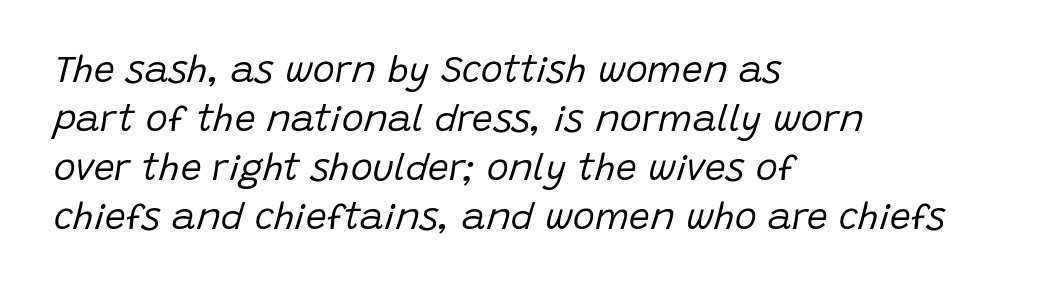
The line texture is even and compact thanks to regular tracking. Looking at the ascenders, they clearly lean. Varying glyph widths throughout — classic text-font behaviour. The words here are not underlined. The lines in this sample share a left origin and differ only in where they stop.
